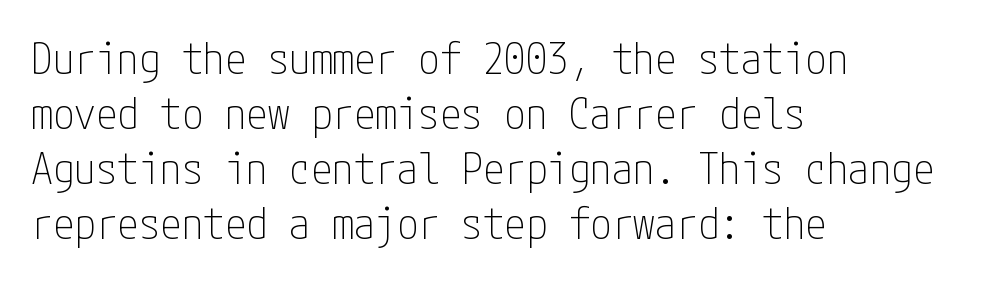
The image shows 43 px thin, condensed sans-serif type, upright; set left-aligned, normal line spacing (1.28x), normal letter spacing, not underlined; low stroke contrast and a medium x-height.
